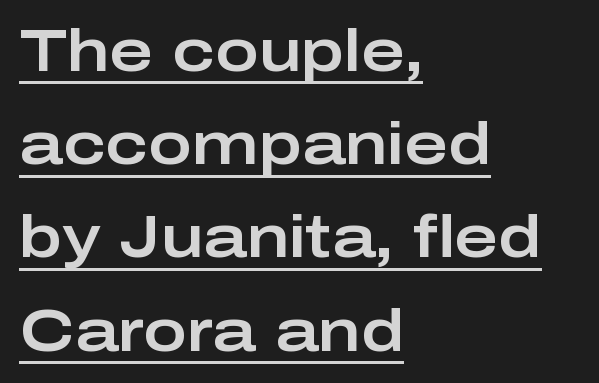
{"serif": "no", "italic": "no", "width": "wide", "stroke_contrast": "low", "x_height": "medium", "monospaced": "no", "underline": "yes", "align": "left", "line_spacing": "normal", "line_spacing_ratio": 1.58, "letter_spacing": "normal", "letter_spacing_em": 0.0, "glyph_px": 59}
